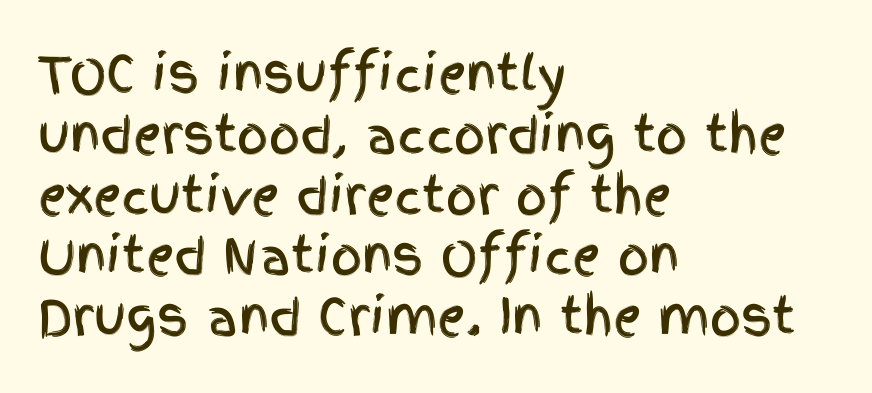
The image shows 49 px condensed sans-serif type, upright; set left-aligned, line spacing 1.24x, normal letter spacing, not underlined; a large x-height.
